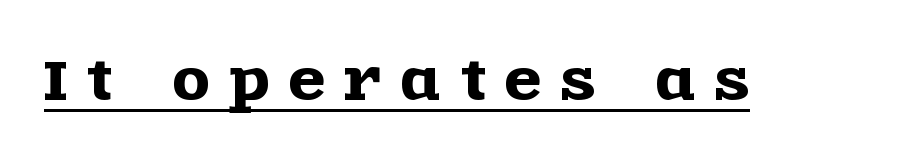
Q: Is the text italic (slanted)? A: No, it is upright.
Q: Is the typeface a serif or a sans-serif typeface? A: Serif.
Q: Is the text underlined? A: Yes.
Q: Is the spacing between letters normal or unusually wide? A: Unusually wide.
Q: Width (condensed, normal, or wide)? A: Wide.
Q: x-height? A: Large.
Q: Monospaced? A: No.
